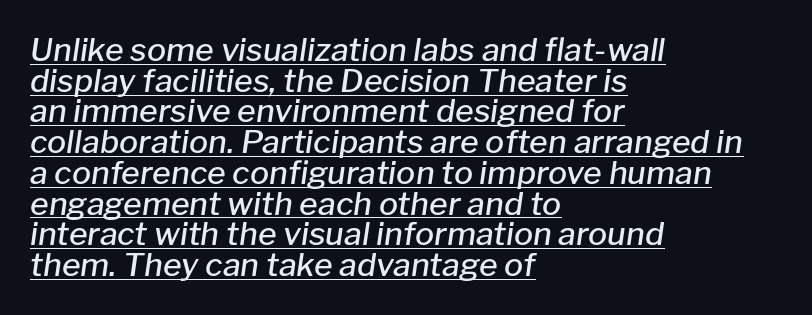
{"italic": "yes", "lean": "right", "slant_degrees": 8, "bold": "semi", "weight": "semibold", "width": "normal", "stroke_contrast": "low", "x_height": "medium", "monospaced": "no", "underline": "yes", "align": "left", "line_spacing": "tight", "line_spacing_ratio": 0.96, "letter_spacing": "normal", "letter_spacing_em": 0.0, "glyph_px": 32}
